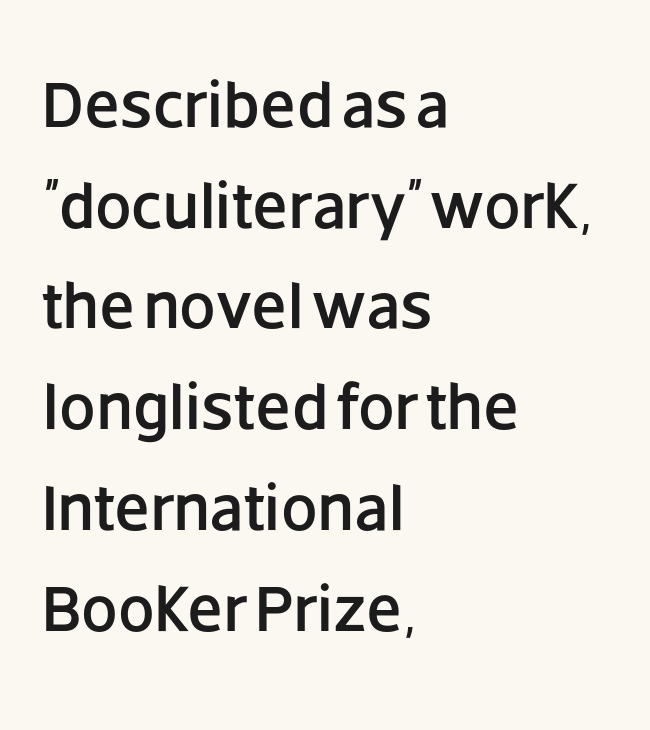
The image shows 65 px sans-serif type, upright; set left-aligned, normal line spacing (1.55x), normal letter spacing, not underlined; low stroke contrast and a large x-height.
